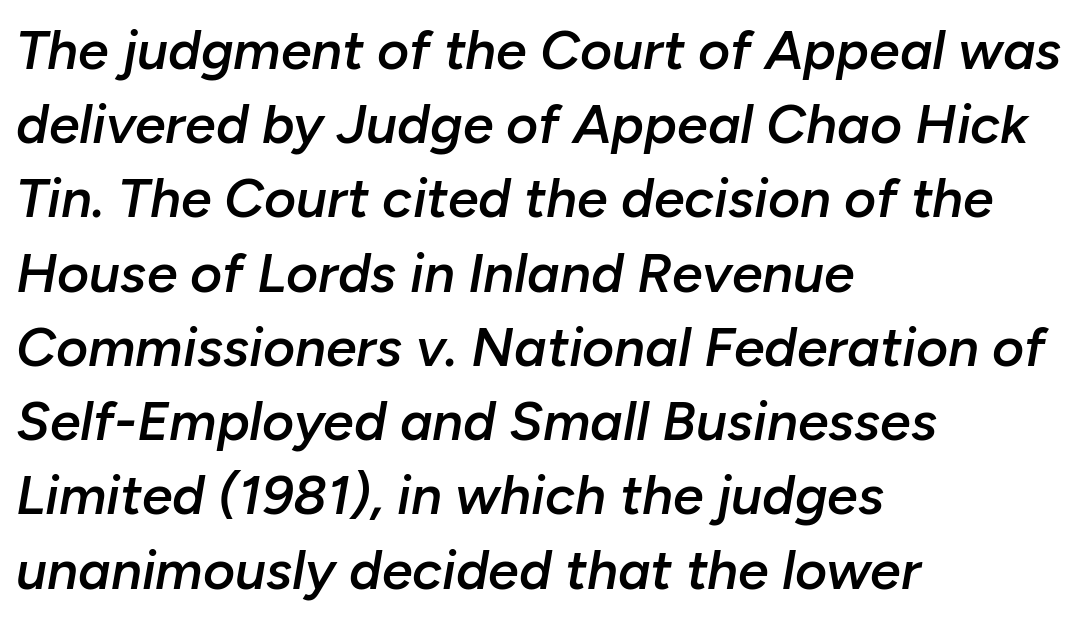
A bare baseline throughout the passage. You could not count columns in this text — the font is proportionally spaced. Each word holds together tightly as a unit, with standard inter-letter gaps. The typography opts for an oblique posture over an upright one. The designer left line spacing at the default. The setting favours the left margin, as ordinary paragraphs usually do.
